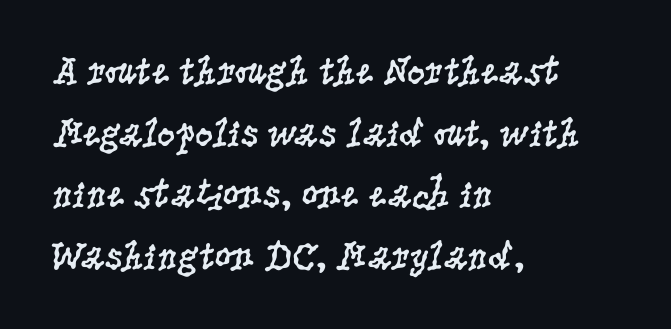
The image shows 40 px regular-weight, condensed serif type; set left-aligned, normal line spacing (1.54x), normal letter spacing, not underlined; low stroke contrast and a large x-height.
